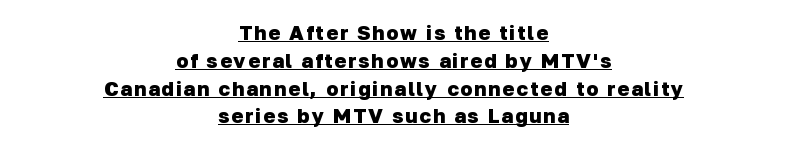
The image shows 20 px bold type; set centered, normal line spacing (1.39x), underlined.
